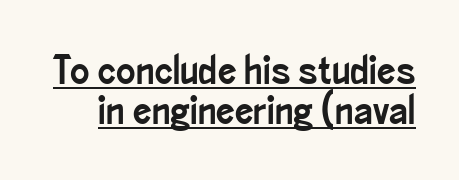
The image shows 41 px condensed sans-serif type, upright; set tight line spacing (0.98x), normal letter spacing, underlined; low stroke contrast and a small x-height.
